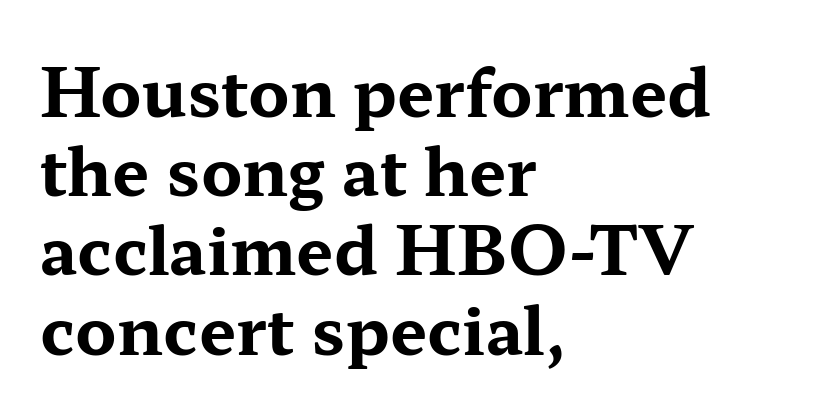
Posture: upright roman. Typesetter's note: full bold, strokes at maximum text heaviness. This sample uses plain, unmodified letter spacing. Old-style or modern, the face here clearly has serifs. Each letter keeps its own natural width here, so spacing adapts to shape. Check the space under the baseline: it is left empty.
